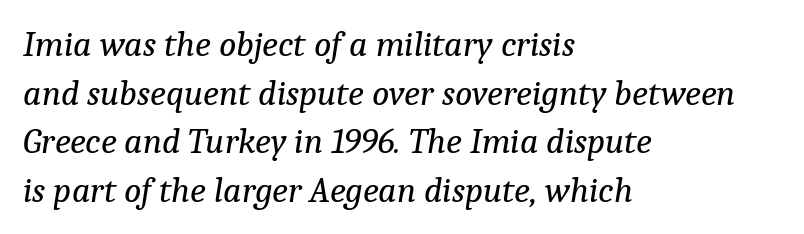
{"serif": "yes", "italic": "yes", "lean": "right", "slant_degrees": 9, "bold": "no", "weight": "regular", "width": "normal", "stroke_contrast": "low", "x_height": "medium", "monospaced": "no", "underline": "no", "align": "left", "line_spacing": "normal", "line_spacing_ratio": 1.35, "letter_spacing": "normal", "letter_spacing_em": 0.0, "glyph_px": 36}
